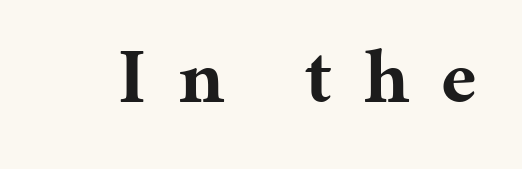
The typeface chosen for these lines features serifs. Each glyph is drawn with heavy, bold strokes. These lines are rendered in a variable-pitch font. Glyph-to-glyph distance is far greater than everyday printed text.
